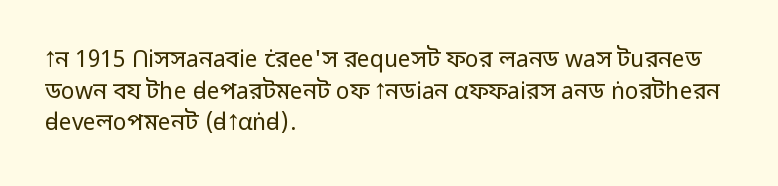
{"italic": "no", "bold": "no", "underline": "no", "align": "left", "line_spacing": "normal", "line_spacing_ratio": 1.38, "letter_spacing": "normal", "letter_spacing_em": 0.0, "glyph_px": 23}
